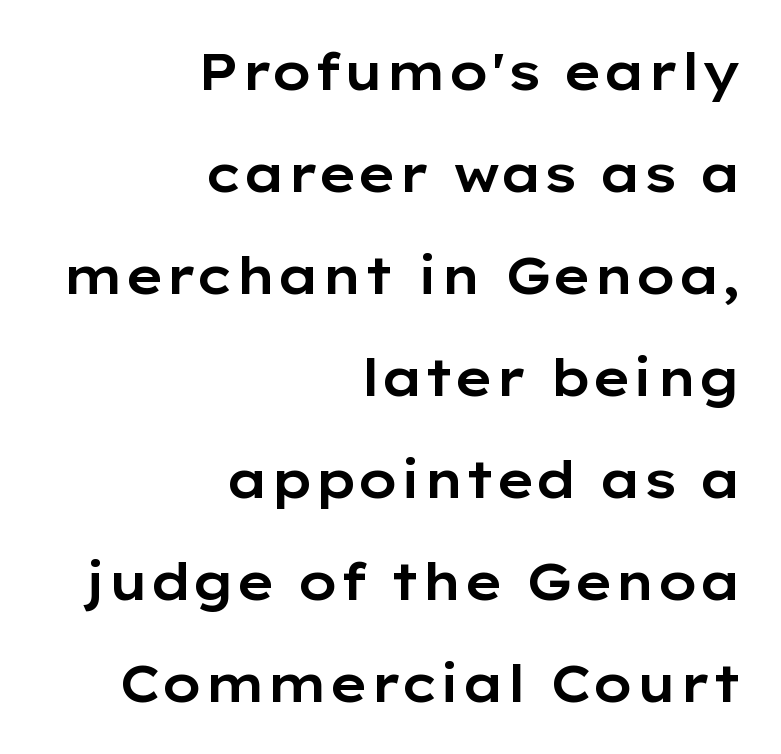
Q: Is the text italic (slanted)? A: No, it is upright.
Q: Is the typeface a serif or a sans-serif typeface? A: Sans-serif.
Q: Is the text underlined? A: No.
Q: How is the paragraph aligned? A: Right-aligned.
Q: Is the spacing between letters normal or unusually wide? A: Normal.
Q: Is the spacing between lines tight, normal or loose? A: Loose.
Q: Width (condensed, normal, or wide)? A: Wide.
Q: Stroke contrast? A: Low.
Q: x-height? A: Medium.
Q: Monospaced? A: No.
